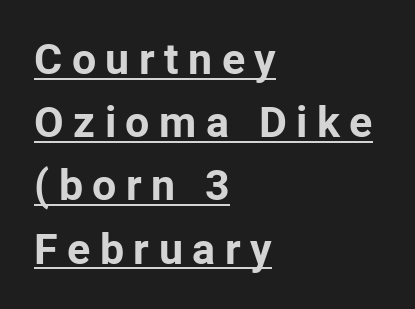
There is plenty of visible air inserted between adjacent glyphs. Quick note: underline on. What weight is shown? A full bold with thick strokes. The rendering uses a moderate line-height, typical for paragraphs.
